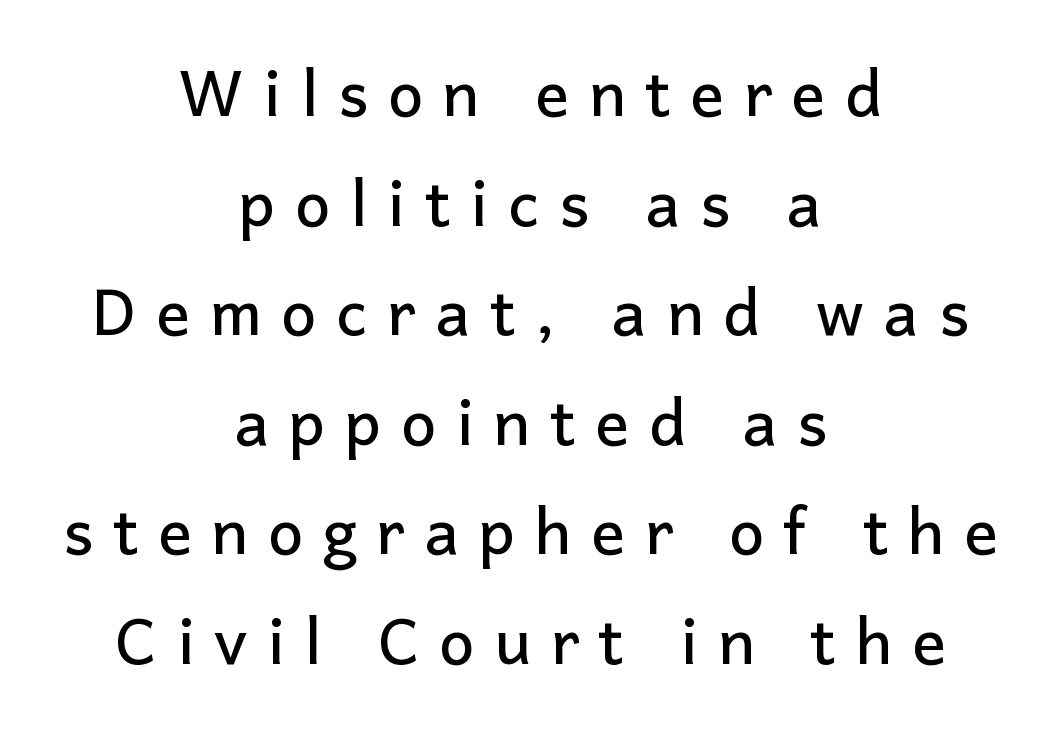
Q: Is the text italic (slanted)? A: No, it is upright.
Q: Is the typeface a serif or a sans-serif typeface? A: Sans-serif.
Q: Is the text underlined? A: No.
Q: How is the paragraph aligned? A: Centered.
Q: Is the spacing between letters normal or unusually wide? A: Unusually wide.
Q: Width (condensed, normal, or wide)? A: Normal.
Q: Stroke contrast? A: Low.
Q: x-height? A: Medium.
Q: Monospaced? A: No.
